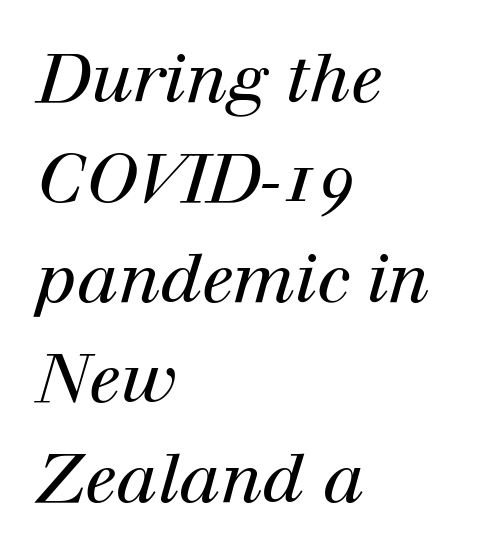
Font category for this specimen: serif. When letters slant like this, we call the style italic. Leftover space on each line is placed entirely after the last word. Each letter keeps its own natural width here, so spacing adapts to shape.
